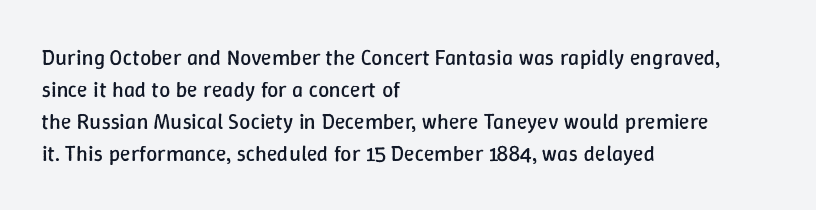
{"italic": "no", "bold": "no", "underline": "no", "align": "left", "line_spacing": "normal", "line_spacing_ratio": 1.45, "letter_spacing": "normal", "letter_spacing_em": 0.0, "glyph_px": 22}
